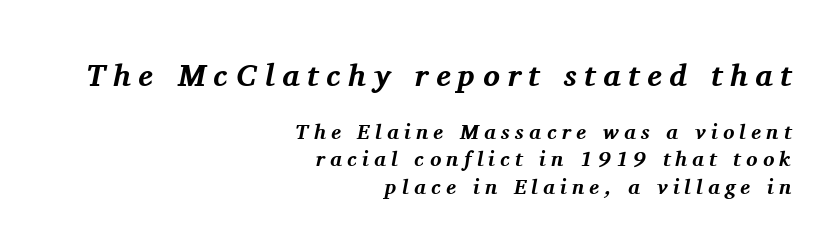
The image shows 31 px bold serif type, italic (leaning right); set right-aligned, normal line spacing (1.3x), unusually wide letter spacing (+0.25 em), not underlined; the first (top) block is 1.48x larger; medium stroke contrast and a medium x-height.
